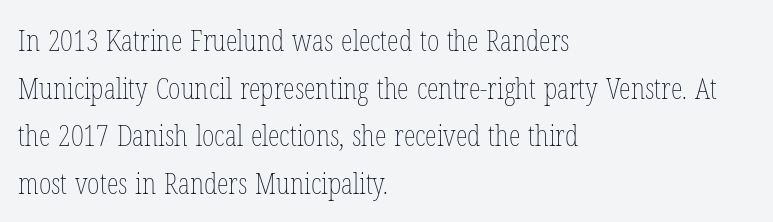
{"italic": "no", "bold": "no", "weight": "thin", "width": "condensed", "stroke_contrast": "low", "x_height": "medium", "monospaced": "no", "underline": "no", "align": "left", "line_spacing": "normal", "line_spacing_ratio": 1.59, "letter_spacing": "normal", "letter_spacing_em": 0.0, "glyph_px": 30}
